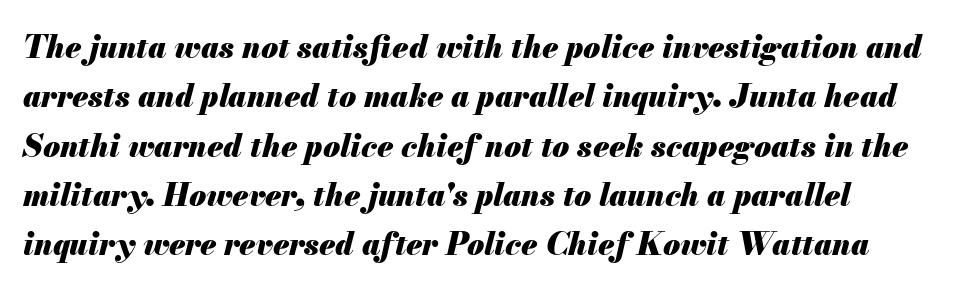
Q: Is the text bold? A: Yes.
Q: Is the text italic (slanted)? A: Yes, it leans right by about 13 degrees.
Q: Is the text underlined? A: No.
Q: How is the paragraph aligned? A: Left-aligned.
Q: Is the spacing between letters normal or unusually wide? A: Normal.
Q: Is the spacing between lines tight, normal or loose? A: Normal.
Q: Width (condensed, normal, or wide)? A: Normal.
Q: Stroke contrast? A: Medium.
Q: x-height? A: Small.
Q: Monospaced? A: No.
